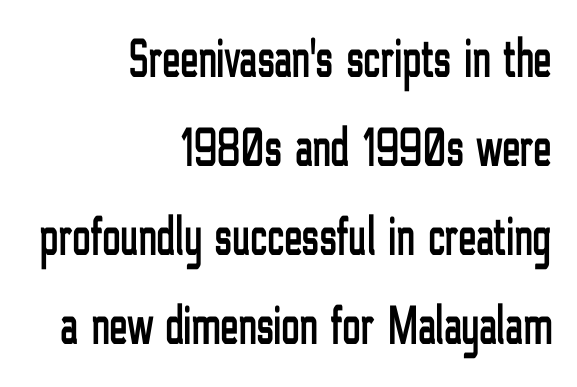
The image shows 55 px condensed sans-serif type, upright; set right-aligned, normal line spacing (1.62x), normal letter spacing, not underlined; low stroke contrast and a medium x-height.
